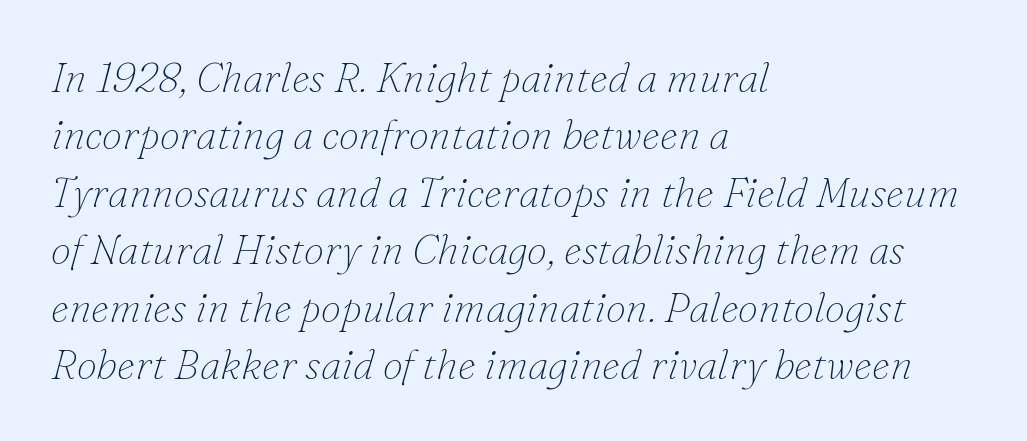
Q: Is the text bold? A: No.
Q: Is the text italic (slanted)? A: Yes, it leans right by about 16 degrees.
Q: Is the typeface a serif or a sans-serif typeface? A: Serif.
Q: Is the text underlined? A: No.
Q: How is the paragraph aligned? A: Left-aligned.
Q: Is the spacing between letters normal or unusually wide? A: Normal.
Q: Is the spacing between lines tight, normal or loose? A: Normal.
Q: Width (condensed, normal, or wide)? A: Normal.
Q: Stroke contrast? A: Low.
Q: x-height? A: Small.
Q: Monospaced? A: No.
